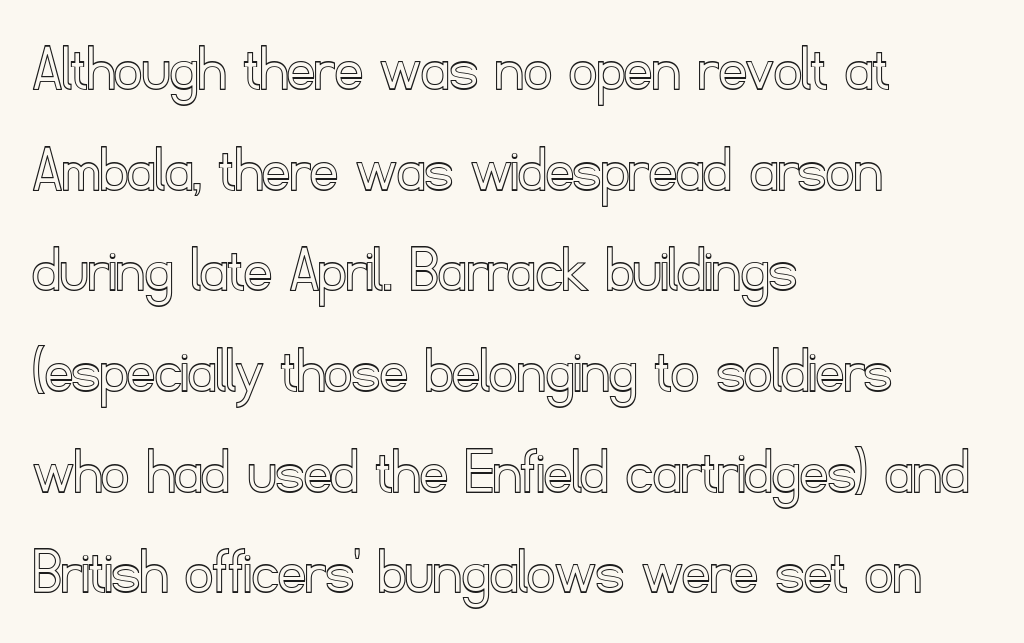
The image shows 68 px text type, upright; set left-aligned, normal line spacing (1.48x), normal letter spacing, not underlined; a small x-height.
